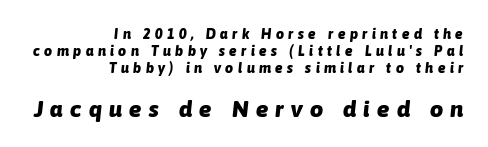
The characters look thick and weighty, a clear bold. Spacing between characters has been opened up far beyond the box default. Check under the words: just untouched page. Every row of glyphs terminates at an identical x-position on the right. When letters slant like this, we call the style italic. Caption: upper text group reduced, lower text group enlarged.
